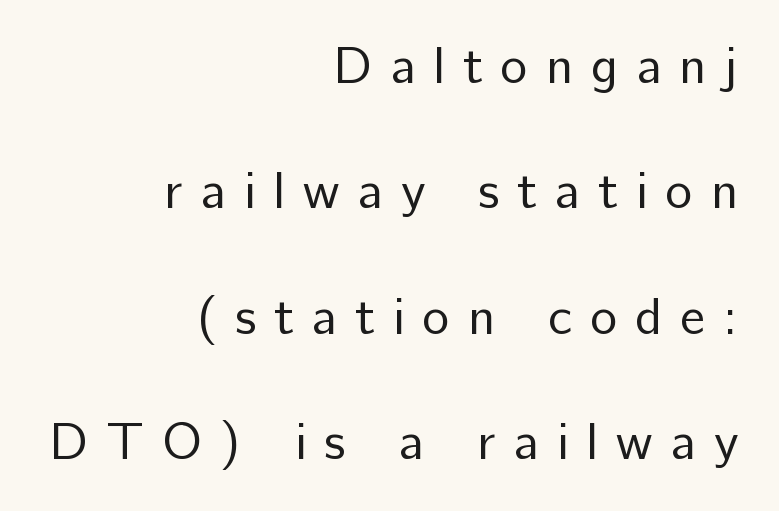
Are there feet on the stems? There aren't — it's a sans. Notice the wide empty band between every row — that's loose leading. Do the characters align in a grid? No, the font is proportional. Tracking value appears strongly positive — letters spread wide. Posture: straight, roman, zero tilt.
